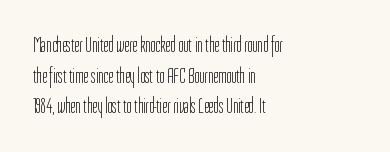
Here the glyphs are tracked normally, forming tight word shapes. This sample keeps an unexceptional amount of space between lines. Every character sits straight up, as roman type does. Each stroke keeps to a modest, everyday thickness or less. This rendering uses left alignment, leaving the right contour irregular. Descenders are the only things crossing below the line.
